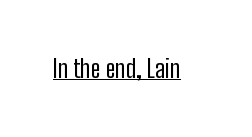
The letterforms sit at book weight or below. Posture: upright roman. Here the glyphs are tracked normally, forming tight word shapes. The words here are underlined.
